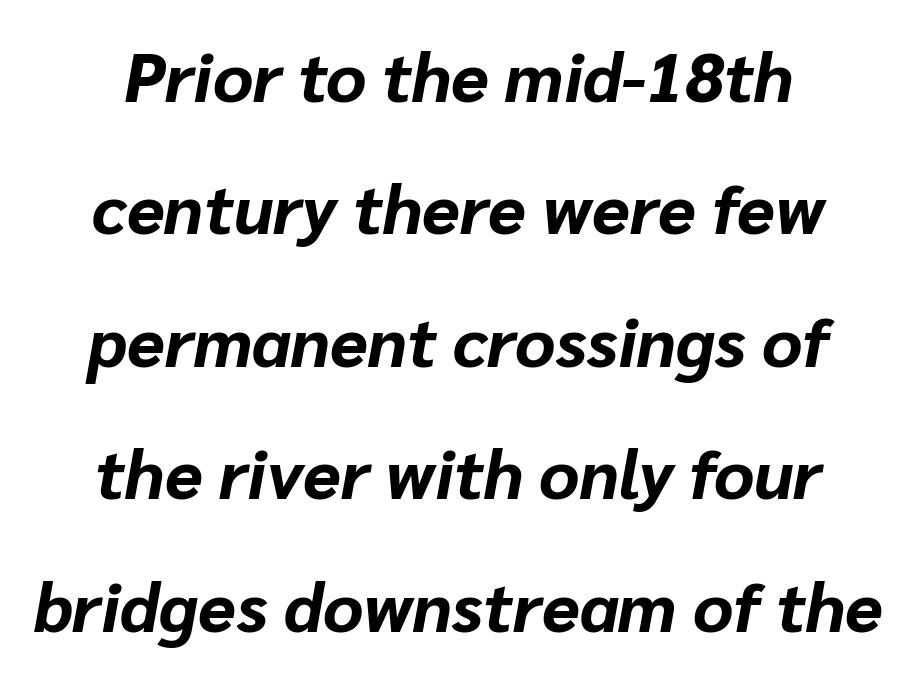
Q: Is the text bold? A: Yes.
Q: Is the text italic (slanted)? A: Yes, it leans right by about 10 degrees.
Q: Is the text underlined? A: No.
Q: How is the paragraph aligned? A: Centered.
Q: Is the spacing between letters normal or unusually wide? A: Normal.
Q: Is the spacing between lines tight, normal or loose? A: Loose.
Q: Width (condensed, normal, or wide)? A: Normal.
Q: Stroke contrast? A: Low.
Q: x-height? A: Medium.
Q: Monospaced? A: No.
